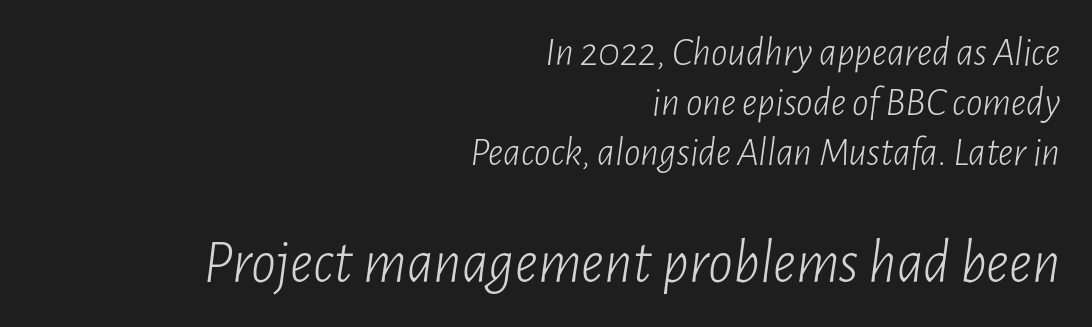
The image shows 62 px light, condensed type, italic (leaning right); set right-aligned, line spacing 1.22x, normal letter spacing, not underlined; the second (bottom) block is 1.51x larger; low stroke contrast and a medium x-height.
